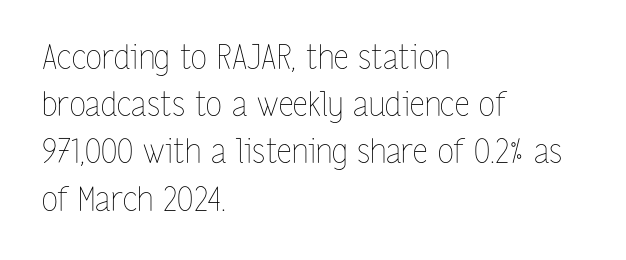
The image shows 33 px thin, condensed type, upright; set left-aligned, normal line spacing (1.43x), normal letter spacing, not underlined; low stroke contrast and a medium x-height.
